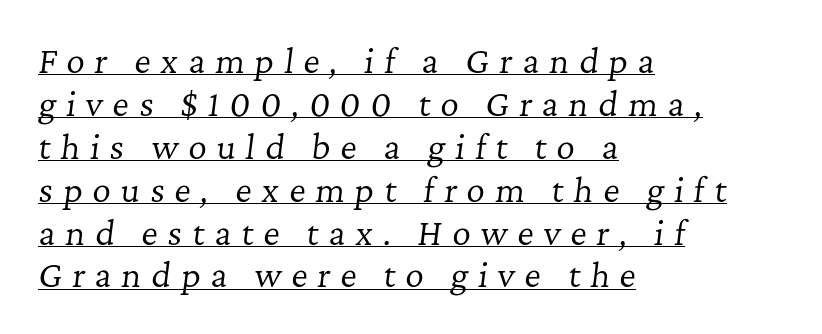
The image shows 32 px regular-weight serif type, italic (leaning right); set left-aligned, normal line spacing (1.34x), unusually wide letter spacing (+0.31 em), underlined; low stroke contrast and a medium x-height.
